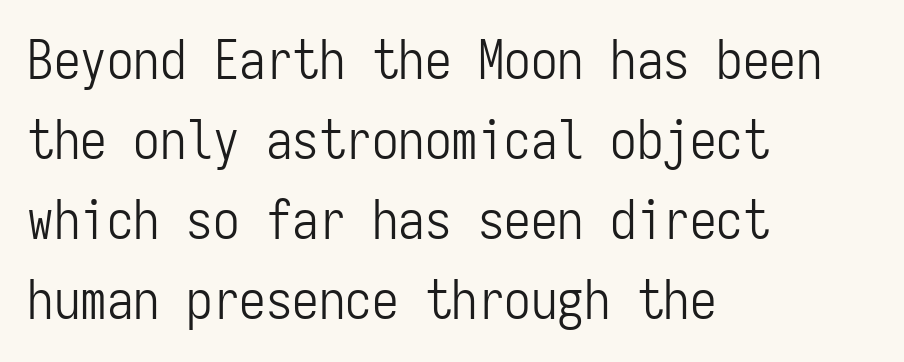
Q: Is the text bold? A: No.
Q: Is the text italic (slanted)? A: No, it is upright.
Q: Is the typeface a serif or a sans-serif typeface? A: Sans-serif.
Q: Is the text underlined? A: No.
Q: How is the paragraph aligned? A: Left-aligned.
Q: Is the spacing between letters normal or unusually wide? A: Normal.
Q: Is the spacing between lines tight, normal or loose? A: Normal.
Q: Width (condensed, normal, or wide)? A: Condensed.
Q: Stroke contrast? A: Low.
Q: x-height? A: Medium.
Q: Monospaced? A: Yes.
